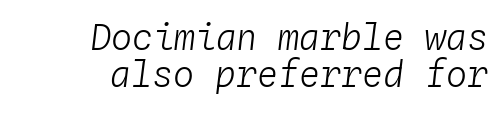
Q: Is the text bold? A: No.
Q: Is the text italic (slanted)? A: Yes, it leans right by about 4 degrees.
Q: Is the text underlined? A: No.
Q: How is the paragraph aligned? A: Right-aligned.
Q: Is the spacing between letters normal or unusually wide? A: Normal.
Q: Is the spacing between lines tight, normal or loose? A: Tight.
Q: Width (condensed, normal, or wide)? A: Normal.
Q: Stroke contrast? A: Low.
Q: x-height? A: Medium.
Q: Monospaced? A: Yes.
